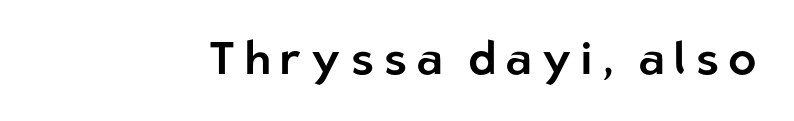
Q: Is the text italic (slanted)? A: No, it is upright.
Q: Is the typeface a serif or a sans-serif typeface? A: Sans-serif.
Q: Is the text underlined? A: No.
Q: Is the spacing between letters normal or unusually wide? A: Unusually wide.
Q: Width (condensed, normal, or wide)? A: Normal.
Q: Stroke contrast? A: Low.
Q: x-height? A: Medium.
Q: Monospaced? A: No.
